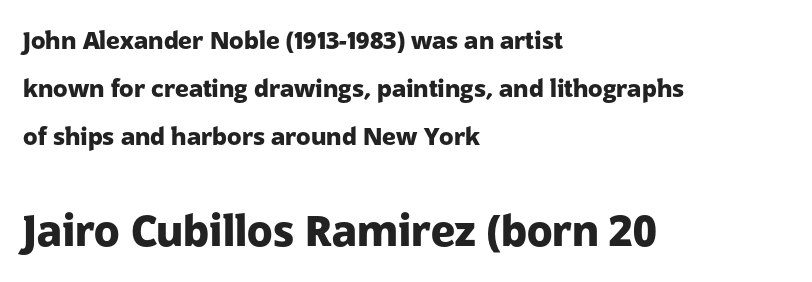
Q: Is the text bold? A: Yes.
Q: Is the text italic (slanted)? A: No, it is upright.
Q: Is the typeface a serif or a sans-serif typeface? A: Sans-serif.
Q: Is the text underlined? A: No.
Q: How is the paragraph aligned? A: Left-aligned.
Q: Is the spacing between letters normal or unusually wide? A: Normal.
Q: Is the spacing between lines tight, normal or loose? A: Loose.
Q: Which block of text is set in a larger size, the first (top) or the second (bottom)? A: The second (bottom) one.
Q: Width (condensed, normal, or wide)? A: Normal.
Q: Stroke contrast? A: Low.
Q: x-height? A: Medium.
Q: Monospaced? A: No.
